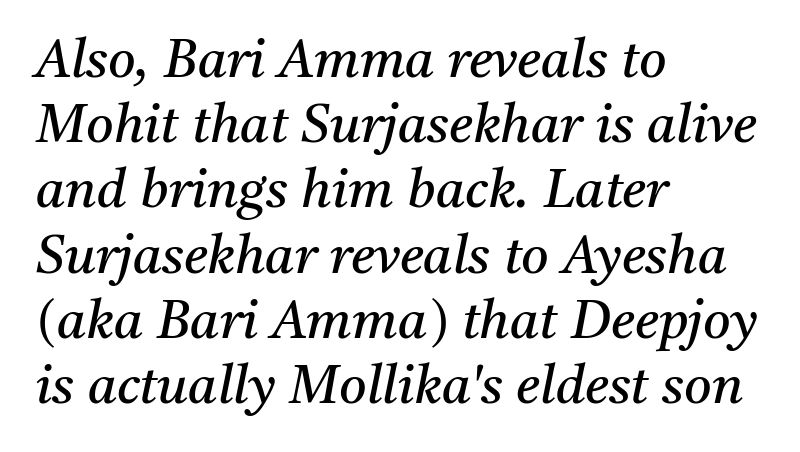
The setting favours the left margin, as ordinary paragraphs usually do. A clean baseline with only descenders dipping below it. In terms of posture, this sample is oblique. No extra ink here — the face is not bold. Look at the tracking — it's just the regular setting, nothing added.
